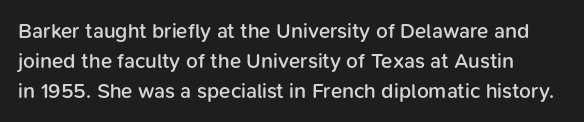
This sample keeps an unexceptional amount of space between lines. A roman cut, with each character standing at attention. Typographic density is moderately raised because the face is semibold. Unmarked baselines from the first word to the last.
